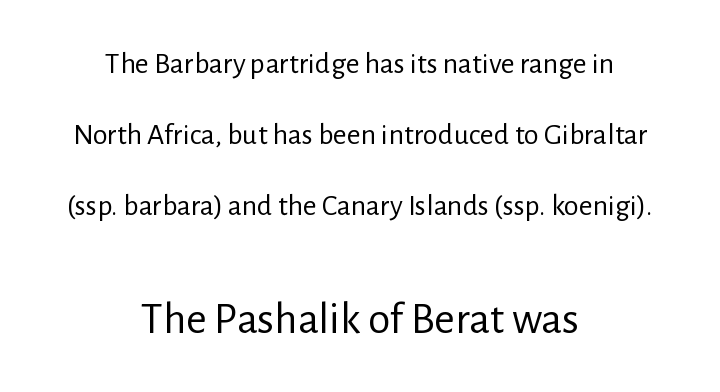
Q: Is the text bold? A: No.
Q: Is the text italic (slanted)? A: No, it is upright.
Q: Is the typeface a serif or a sans-serif typeface? A: Sans-serif.
Q: Is the text underlined? A: No.
Q: How is the paragraph aligned? A: Centered.
Q: Is the spacing between letters normal or unusually wide? A: Normal.
Q: Is the spacing between lines tight, normal or loose? A: Loose.
Q: Which block of text is set in a larger size, the first (top) or the second (bottom)? A: The second (bottom) one.
Q: Width (condensed, normal, or wide)? A: Normal.
Q: Stroke contrast? A: Low.
Q: x-height? A: Medium.
Q: Monospaced? A: No.
